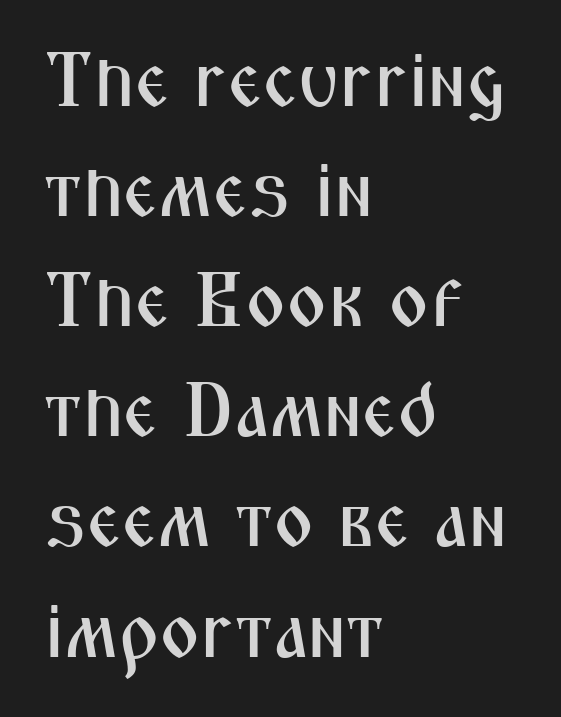
Q: Is the text italic (slanted)? A: No, it is upright.
Q: Is the typeface a serif or a sans-serif typeface? A: Sans-serif.
Q: Is the text underlined? A: No.
Q: How is the paragraph aligned? A: Left-aligned.
Q: Is the spacing between letters normal or unusually wide? A: Normal.
Q: Is the spacing between lines tight, normal or loose? A: Normal.
Q: Width (condensed, normal, or wide)? A: Condensed.
Q: Stroke contrast? A: Medium.
Q: x-height? A: Medium.
Q: Monospaced? A: No.
